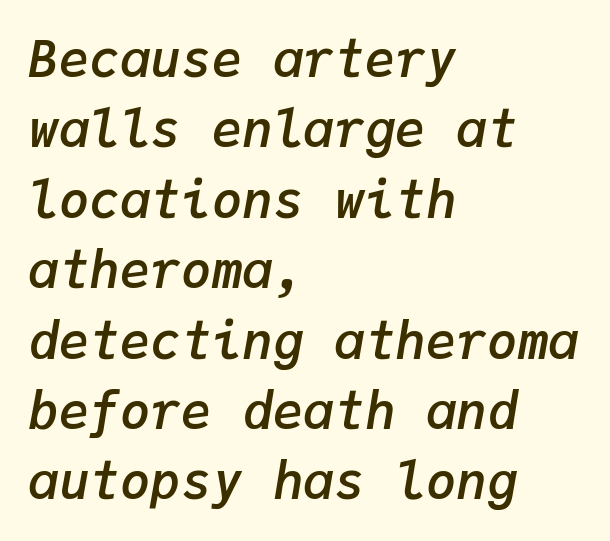
Q: Is the text bold? A: Semi-bold.
Q: Is the text italic (slanted)? A: Yes, it leans right by about 9 degrees.
Q: Is the text underlined? A: No.
Q: How is the paragraph aligned? A: Left-aligned.
Q: Is the spacing between letters normal or unusually wide? A: Normal.
Q: Is the spacing between lines tight, normal or loose? A: Normal.
Q: Width (condensed, normal, or wide)? A: Normal.
Q: Stroke contrast? A: Low.
Q: x-height? A: Medium.
Q: Monospaced? A: Yes.
